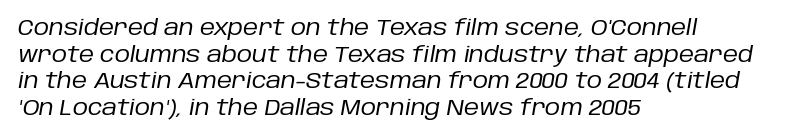
This reads as an unemphasized weight, regular at the heaviest. Characters follow at the spacing the type designer built in. These lines were composed using italics. Each row of text sits above clean, open space. Teacher's note: observe the even left margin — that is flush-left alignment. What's the leading like? Ordinary, nothing unusual.
